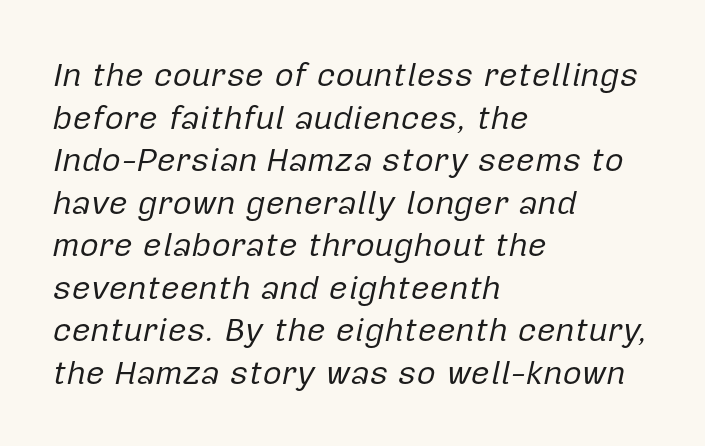
The tracking reads as untouched default to a designer's eye. The area under the type is left untouched. A quiet, ordinary-to-light weight characterises the typeface. All the whitespace from short lines collects on the right. This sample keeps an unexceptional amount of space between lines. Do the characters align in a grid? No, the font is proportional.
